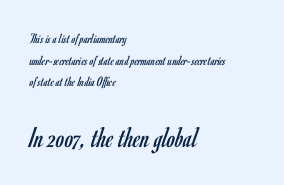
{"serif": "no", "bold": "no", "weight": "regular", "width": "condensed", "stroke_contrast": "low", "x_height": "small", "monospaced": "no", "underline": "no", "align": "left", "line_spacing": "normal", "line_spacing_ratio": 1.54, "letter_spacing": "normal", "letter_spacing_em": 0.0, "larger_block": "second", "size_ratio": 2.14, "glyph_px": 30}
